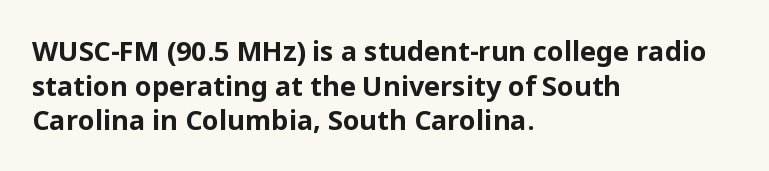
{"italic": "no", "bold": "yes", "underline": "no", "align": "left", "line_spacing": "normal", "line_spacing_ratio": 1.28, "letter_spacing": "normal", "letter_spacing_em": 0.0, "glyph_px": 27}
